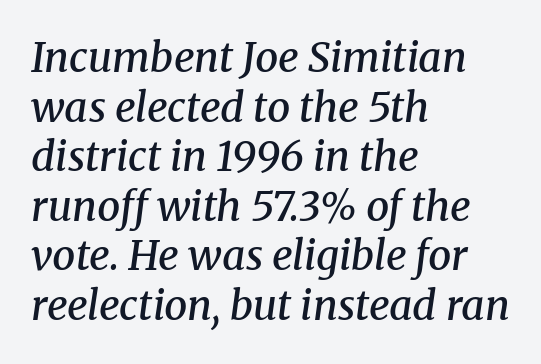
Q: Is the text bold? A: Semi-bold.
Q: Is the text italic (slanted)? A: Yes, it leans right by about 8 degrees.
Q: Is the typeface a serif or a sans-serif typeface? A: Serif.
Q: Is the text underlined? A: No.
Q: How is the paragraph aligned? A: Left-aligned.
Q: Is the spacing between letters normal or unusually wide? A: Normal.
Q: Width (condensed, normal, or wide)? A: Normal.
Q: Stroke contrast? A: Medium.
Q: x-height? A: Medium.
Q: Monospaced? A: No.
